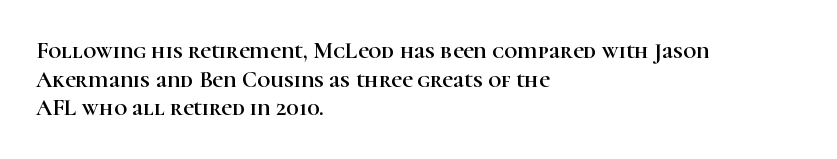
Quick note: not italic, upright. The letters sit at their default tracking, neither squeezed nor spread. The space between consecutive lines is moderate. This sample is left-justified, so line endings fall wherever the words run out. The string is rendered with underlining switched off.
